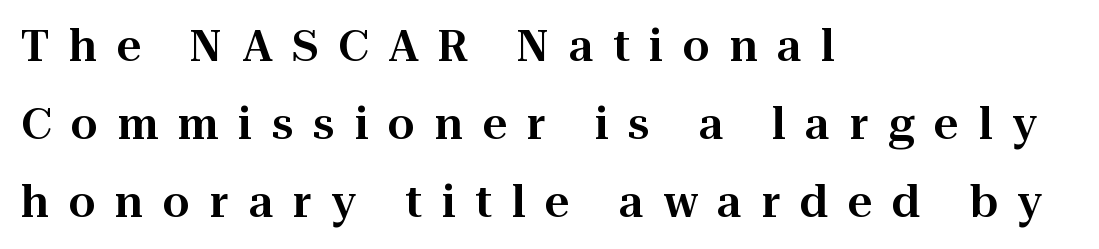
Q: Is the text italic (slanted)? A: No, it is upright.
Q: Is the typeface a serif or a sans-serif typeface? A: Serif.
Q: Is the text underlined? A: No.
Q: How is the paragraph aligned? A: Left-aligned.
Q: Is the spacing between letters normal or unusually wide? A: Unusually wide.
Q: Width (condensed, normal, or wide)? A: Normal.
Q: Stroke contrast? A: High.
Q: x-height? A: Medium.
Q: Monospaced? A: No.
